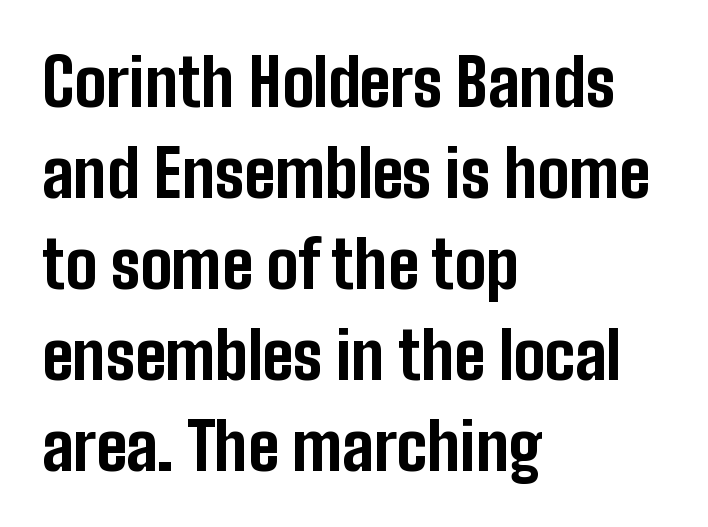
Does the lettering tilt? It doesn't — this is upright. Font category for this specimen: sans-serif. The block of text has a typical density, with ordinary space between rows. In CSS terms this would be text-align: left. Is the type bold? Yes — the strokes are clearly thick and heavy.
